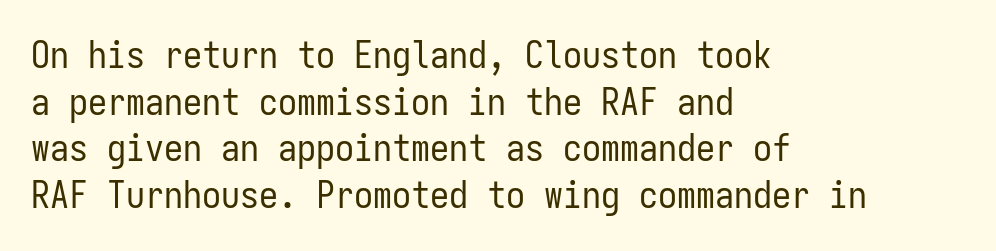
Short and long lines alike share a common starting point at left. In terms of letterform style, serifs are entirely absent. Check under the words: just untouched page. Each stroke keeps to a modest, everyday thickness or less. A typesetter would call this monospace, since all characters share one set width. Upright lettering throughout.
